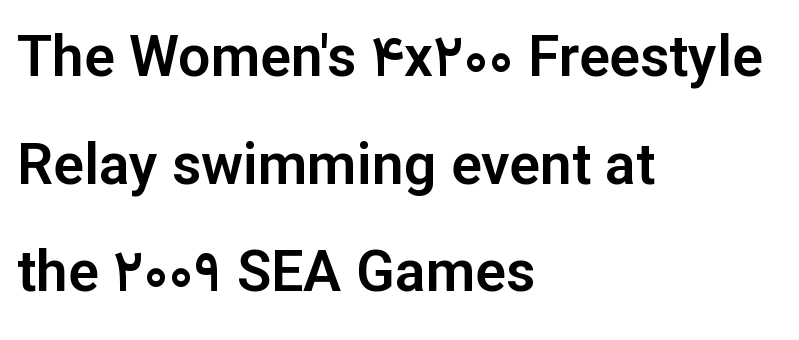
The image shows 57 px sans-serif type, upright; set left-aligned, line spacing 1.89x, normal letter spacing, not underlined; low stroke contrast and a medium x-height.
